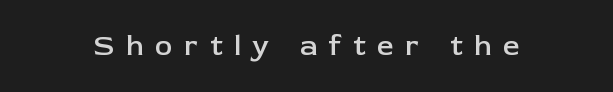
Firm but not heavy-handed strokes: this text is semibold. Regarding serifs, this sample does without them. The line texture is sparse and dotted thanks to wide tracking. Underlining? Definitely not there. Note the varied advance widths — an 'i' is clearly narrower than an 'm'. Unlike italic type, these characters show no tilt at all.
